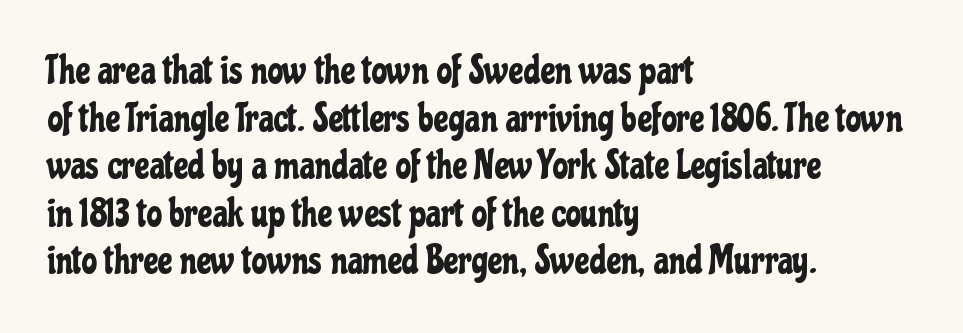
{"serif": "no", "italic": "no", "width": "condensed", "stroke_contrast": "low", "x_height": "medium", "monospaced": "no", "underline": "no", "align": "left", "line_spacing_ratio": 1.22, "letter_spacing": "normal", "letter_spacing_em": 0.0, "glyph_px": 39}
